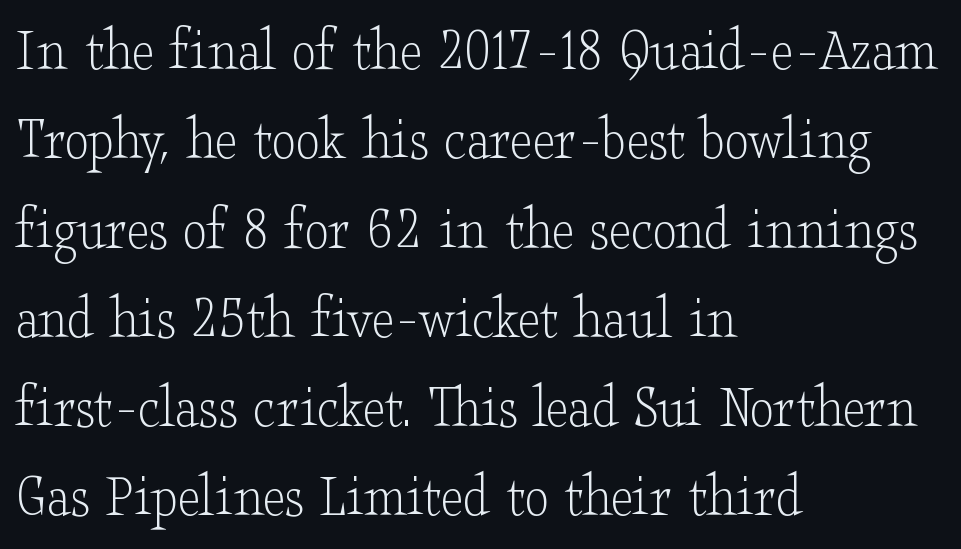
The image shows 62 px light, wide serif type, upright; set left-aligned, normal line spacing (1.44x), normal letter spacing, not underlined; low stroke contrast and a small x-height.
